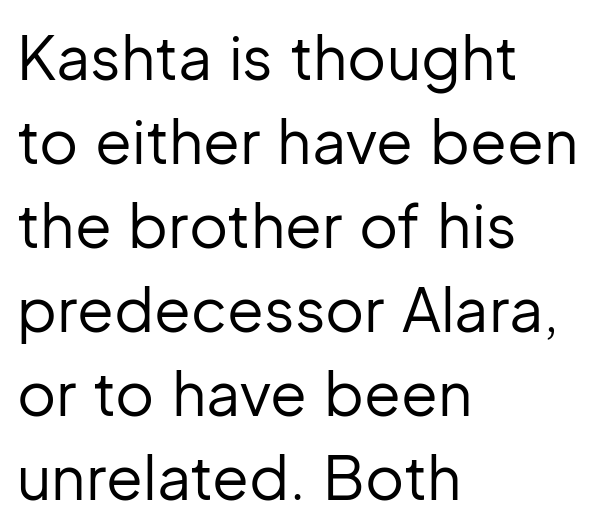
Q: Is the text bold? A: No.
Q: Is the text italic (slanted)? A: No, it is upright.
Q: Is the typeface a serif or a sans-serif typeface? A: Sans-serif.
Q: Is the text underlined? A: No.
Q: How is the paragraph aligned? A: Left-aligned.
Q: Is the spacing between letters normal or unusually wide? A: Normal.
Q: Is the spacing between lines tight, normal or loose? A: Normal.
Q: Width (condensed, normal, or wide)? A: Normal.
Q: Stroke contrast? A: Low.
Q: x-height? A: Medium.
Q: Monospaced? A: No.
